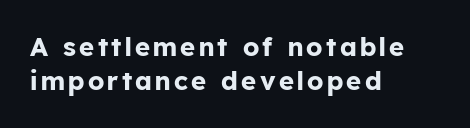
The image shows 26 px bold type, upright; set left-aligned, normal line spacing (1.3x), not underlined.
